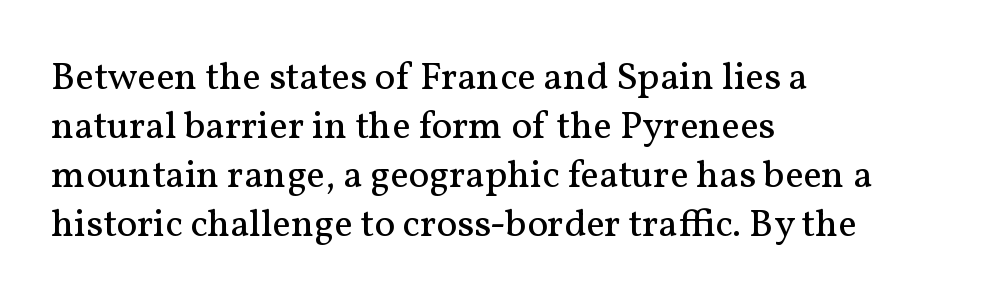
The image shows 39 px regular-weight serif type, upright; set left-aligned, normal line spacing (1.26x), normal letter spacing, not underlined; medium stroke contrast and a medium x-height.
